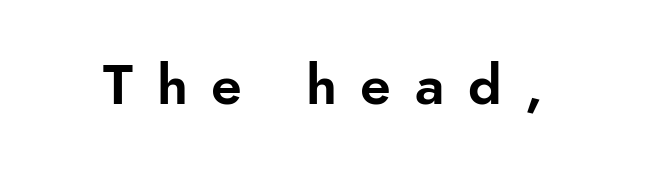
Q: Is the text italic (slanted)? A: No, it is upright.
Q: Is the typeface a serif or a sans-serif typeface? A: Sans-serif.
Q: Is the text underlined? A: No.
Q: Is the spacing between letters normal or unusually wide? A: Unusually wide.
Q: Width (condensed, normal, or wide)? A: Normal.
Q: Stroke contrast? A: Low.
Q: x-height? A: Small.
Q: Monospaced? A: No.
